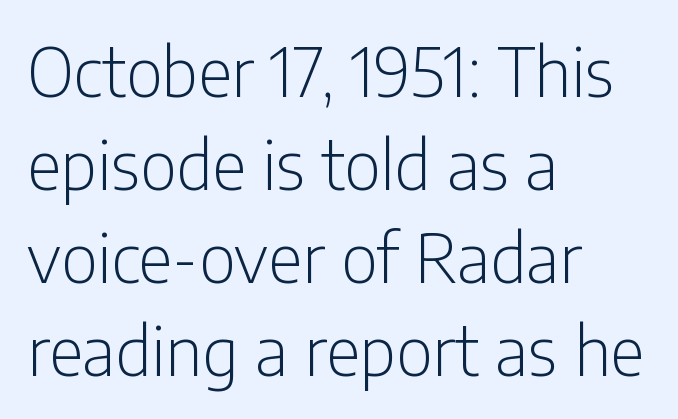
Any mark beneath the type? The region is blank. Posture: vertical. Is the type heavy? It reads as light-to-regular instead. The characters display no serif detailing; their extremities are plain. Leading matches the norm, producing a regular column. A typesetter would call this proportional, since set widths differ per character.
